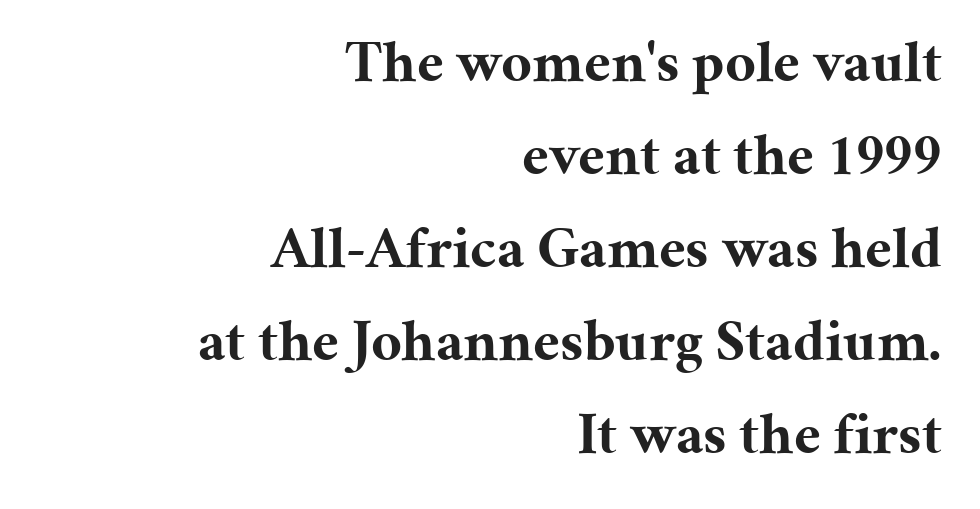
Q: Is the text bold? A: Yes.
Q: Is the text italic (slanted)? A: No, it is upright.
Q: Is the typeface a serif or a sans-serif typeface? A: Serif.
Q: Is the text underlined? A: No.
Q: How is the paragraph aligned? A: Right-aligned.
Q: Is the spacing between letters normal or unusually wide? A: Normal.
Q: Is the spacing between lines tight, normal or loose? A: Normal.
Q: Width (condensed, normal, or wide)? A: Normal.
Q: Stroke contrast? A: Medium.
Q: x-height? A: Medium.
Q: Monospaced? A: No.
